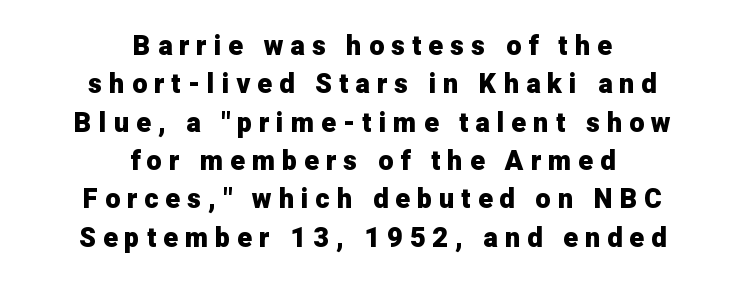
{"italic": "no", "bold": "yes", "underline": "no", "align": "center", "line_spacing": "normal", "line_spacing_ratio": 1.42, "letter_spacing": "wide", "letter_spacing_em": 0.26, "glyph_px": 27}
